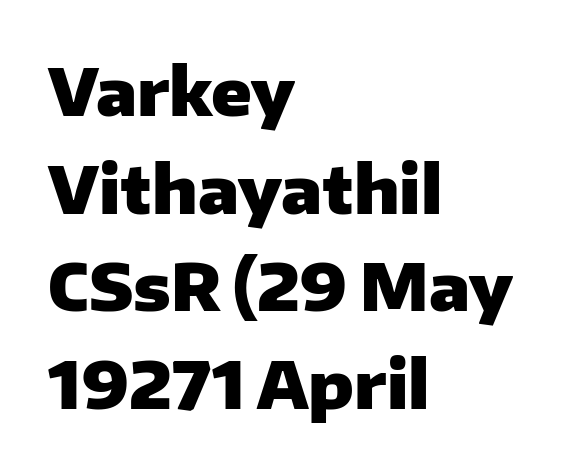
The image shows 66 px heavy sans-serif type, upright; set left-aligned, normal line spacing (1.48x), normal letter spacing, not underlined; low stroke contrast and a medium x-height.
